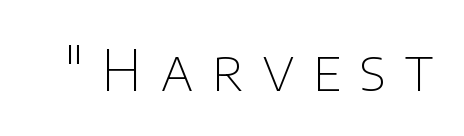
Q: Is the text bold? A: No.
Q: Is the text italic (slanted)? A: No, it is upright.
Q: Is the typeface a serif or a sans-serif typeface? A: Sans-serif.
Q: Is the text underlined? A: No.
Q: Is the spacing between letters normal or unusually wide? A: Unusually wide.
Q: Width (condensed, normal, or wide)? A: Normal.
Q: Stroke contrast? A: Low.
Q: x-height? A: Large.
Q: Monospaced? A: No.
